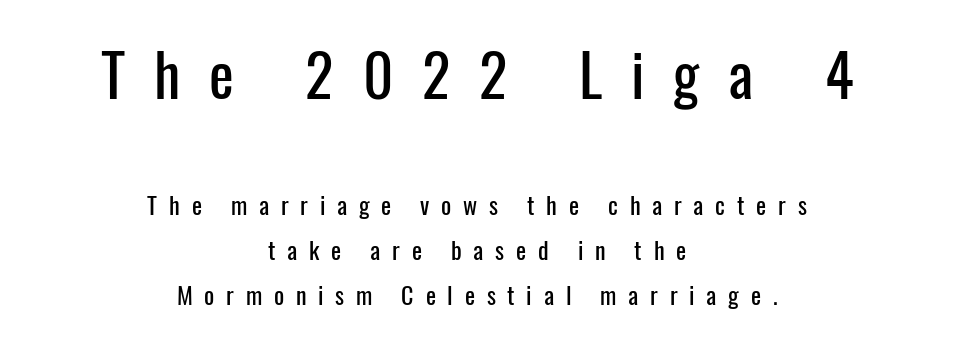
Q: Is the text italic (slanted)? A: No, it is upright.
Q: Is the typeface a serif or a sans-serif typeface? A: Sans-serif.
Q: Is the text underlined? A: No.
Q: How is the paragraph aligned? A: Centered.
Q: Is the spacing between letters normal or unusually wide? A: Unusually wide.
Q: Which block of text is set in a larger size, the first (top) or the second (bottom)? A: The first (top) one.
Q: Width (condensed, normal, or wide)? A: Condensed.
Q: Stroke contrast? A: Low.
Q: x-height? A: Medium.
Q: Monospaced? A: No.
